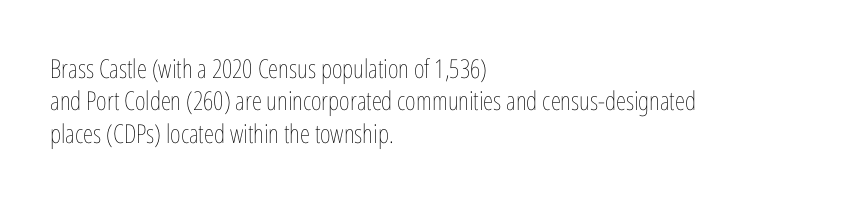
Q: Is the text bold? A: No.
Q: Is the text italic (slanted)? A: No, it is upright.
Q: Is the text underlined? A: No.
Q: How is the paragraph aligned? A: Left-aligned.
Q: Is the spacing between letters normal or unusually wide? A: Normal.
Q: Is the spacing between lines tight, normal or loose? A: Normal.
